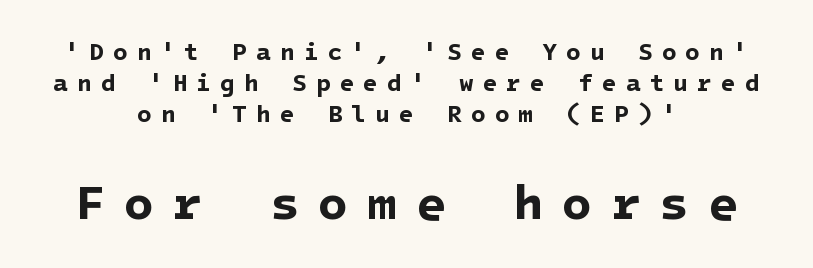
The image shows 49 px bold sans-serif type; set centered, normal line spacing (1.29x), unusually wide letter spacing (+0.38 em), not underlined; the second (bottom) block is 2.04x larger; low stroke contrast and a medium x-height.
